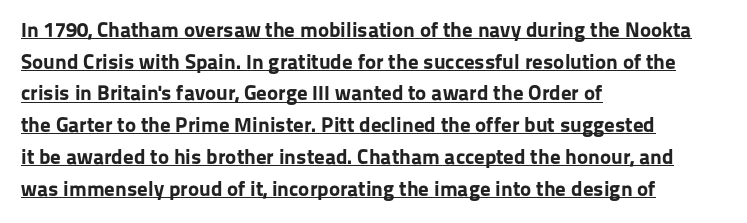
Q: Is the text bold? A: Yes.
Q: Is the text italic (slanted)? A: No, it is upright.
Q: Is the text underlined? A: Yes.
Q: How is the paragraph aligned? A: Left-aligned.
Q: Is the spacing between letters normal or unusually wide? A: Normal.
Q: Is the spacing between lines tight, normal or loose? A: Normal.
